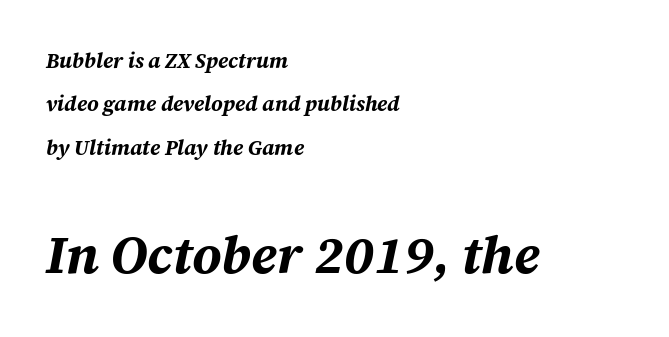
This layout puts the modest block above and the oversized block below. Leftover space on each line is placed entirely after the last word. Regarding leading, the lines here are spaced well apart. It's the slanting kind of type.
